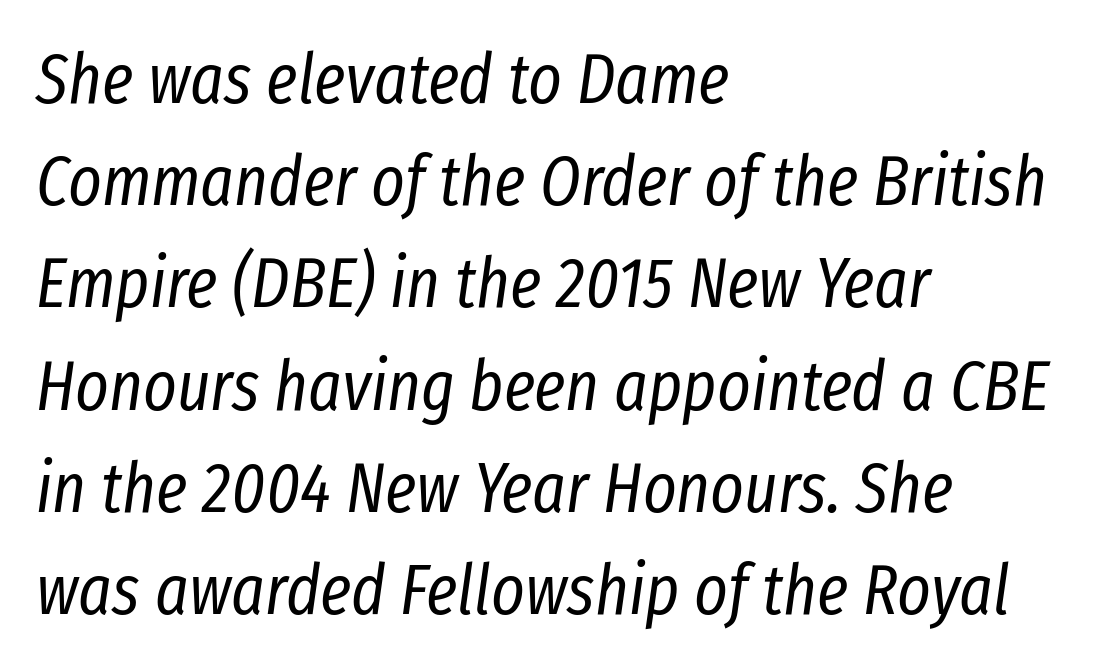
Q: Is the text bold? A: No.
Q: Is the text italic (slanted)? A: Yes, it leans right by about 8 degrees.
Q: Is the text underlined? A: No.
Q: How is the paragraph aligned? A: Left-aligned.
Q: Is the spacing between letters normal or unusually wide? A: Normal.
Q: Is the spacing between lines tight, normal or loose? A: Normal.
Q: Width (condensed, normal, or wide)? A: Condensed.
Q: Stroke contrast? A: Low.
Q: x-height? A: Medium.
Q: Monospaced? A: No.
